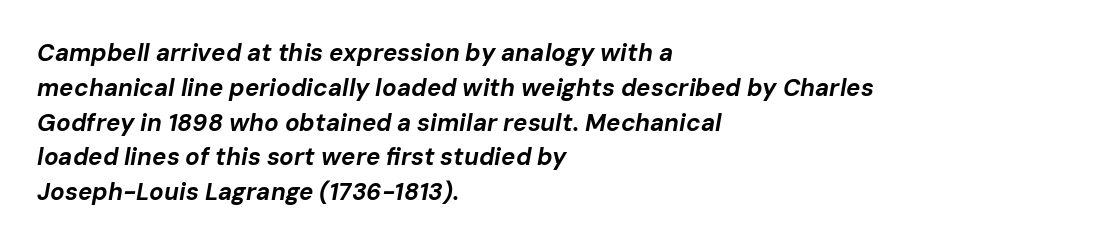
{"italic": "yes", "lean": "right", "slant_degrees": 10, "bold": "yes", "underline": "no", "align": "left", "line_spacing": "normal", "line_spacing_ratio": 1.45, "letter_spacing": "normal", "letter_spacing_em": 0.0, "glyph_px": 24}
